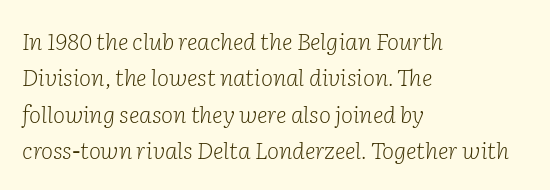
Q: Is the text bold? A: No.
Q: Is the text italic (slanted)? A: Yes, it leans right by about 2 degrees.
Q: Is the text underlined? A: No.
Q: How is the paragraph aligned? A: Left-aligned.
Q: Is the spacing between letters normal or unusually wide? A: Normal.
Q: Is the spacing between lines tight, normal or loose? A: Normal.
